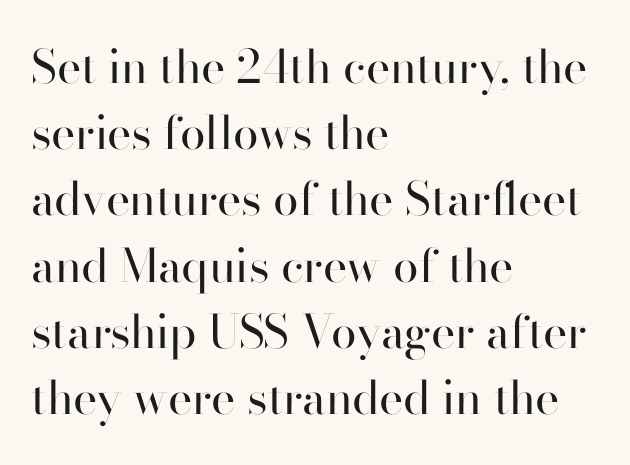
The area under the type is left untouched. Notice how the passage keeps a crisp vertical edge on the left only. What stands out about the letter spacing? Nothing — it is the standard amount. Unlike a traditional serif, this face leaves its strokes unadorned. How would I describe the line gaps? Plain and ordinary. Does the lettering tilt? It doesn't — this is upright.
